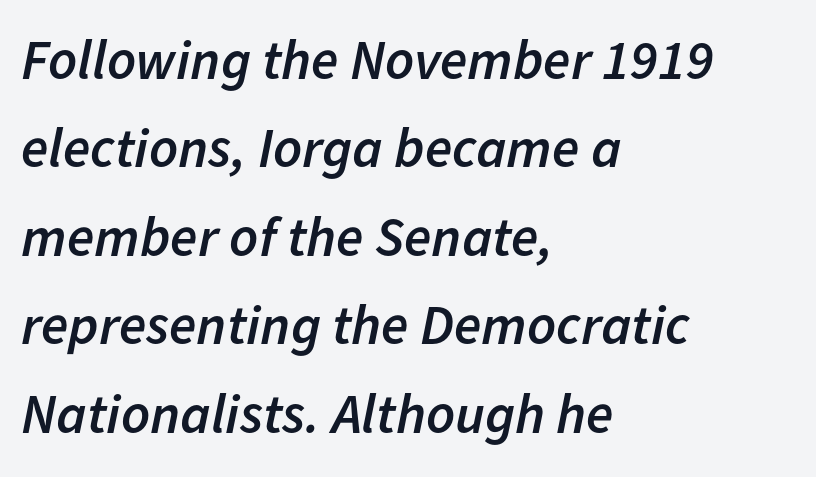
In CSS terms this would be text-align: left. Spacing between characters is what you'd get straight out of the box. Emphasis-style slanted type is in use. Interline gaps are of average width in this sample.
